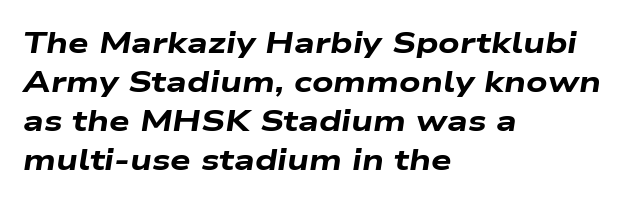
The image shows 29 px heavy, wide type, italic (leaning right); set left-aligned, normal line spacing (1.34x), normal letter spacing, not underlined; low stroke contrast and a medium x-height.
